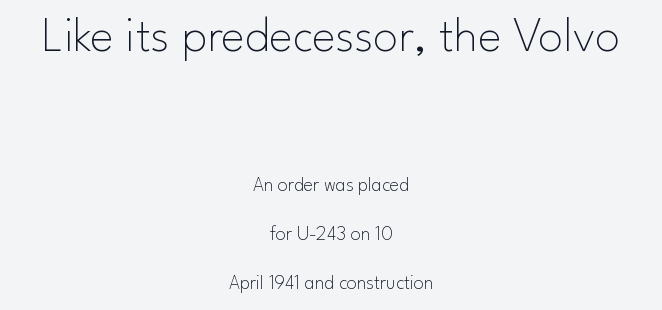
Stems here are at most as thick as an everyday book face. Typographically, this falls in the sans-serif category. Bare-footed words on every line. The text block is weighted toward neither margin, spreading evenly from the middle. You could not count columns in this text — the font is proportionally spaced.
